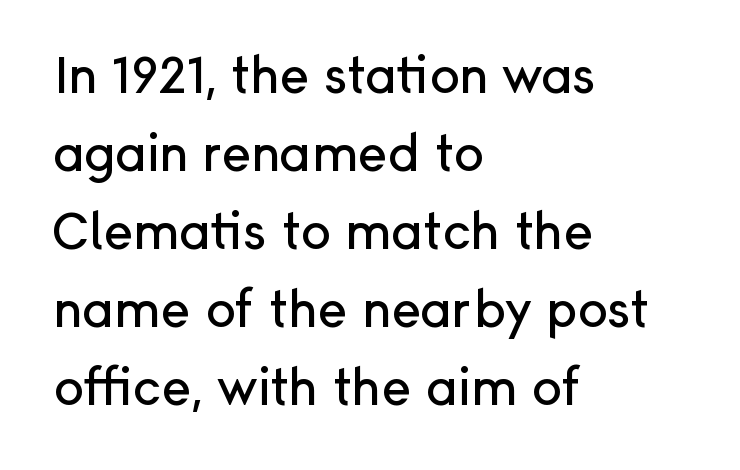
Notice how the passage keeps a crisp vertical edge on the left only. Classification — sans serif. Bare-footed words on every line. If you measured baseline to baseline, you'd find a middling distance. Varying glyph widths throughout — classic text-font behaviour. Tracking value appears to be zero — textbook default spacing.
